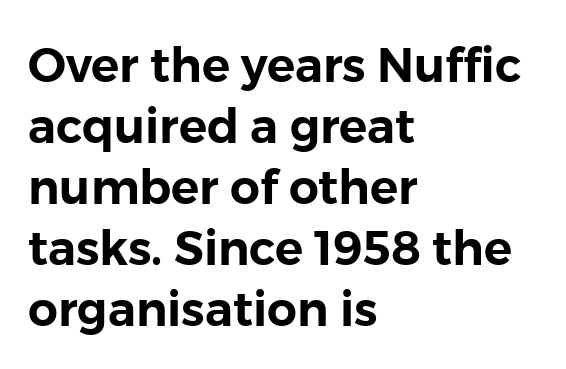
The image shows 47 px sans-serif type, upright; set left-aligned, normal line spacing (1.3x), normal letter spacing, not underlined; low stroke contrast and a medium x-height.
